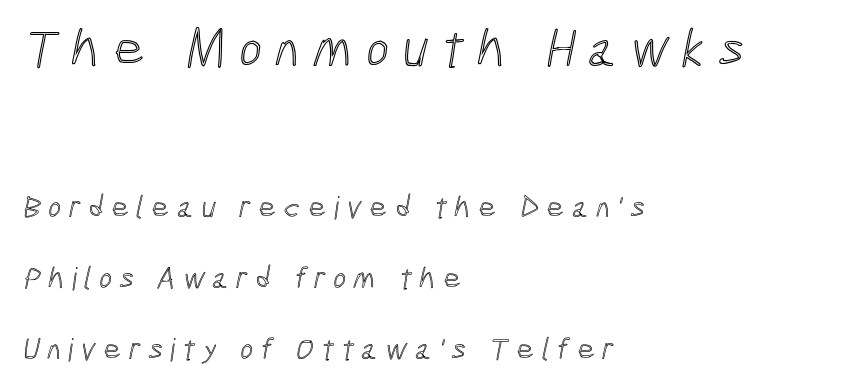
Here the glyphs are tracked loosely, breaking word shapes into spaced letters. Only glyphs here, with clear space below each row. All the whitespace from short lines collects on the right. A typesetter would call this proportional, since set widths differ per character. What's the leading like? Stretched, with rows far apart. These two chunks differ in scale, with the top chunk taking the larger measure.
